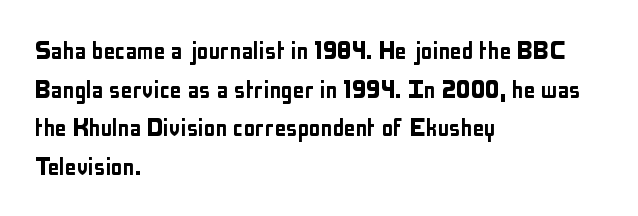
{"serif": "no", "italic": "no", "width": "condensed", "stroke_contrast": "low", "x_height": "medium", "monospaced": "no", "underline": "no", "align": "left", "line_spacing": "normal", "line_spacing_ratio": 1.33, "letter_spacing": "normal", "letter_spacing_em": 0.0, "glyph_px": 29}
